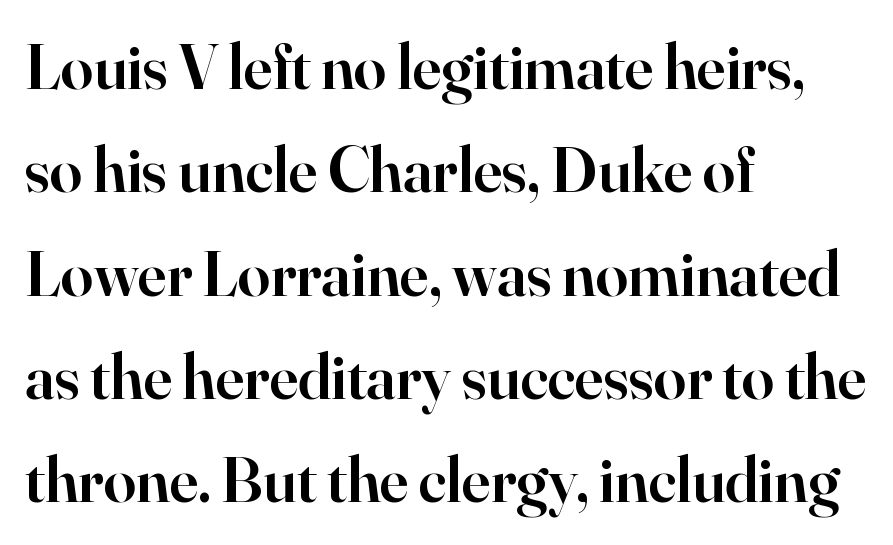
Q: Is the text bold? A: Semi-bold.
Q: Is the text italic (slanted)? A: No, it is upright.
Q: Is the typeface a serif or a sans-serif typeface? A: Serif.
Q: Is the text underlined? A: No.
Q: How is the paragraph aligned? A: Left-aligned.
Q: Is the spacing between letters normal or unusually wide? A: Normal.
Q: Is the spacing between lines tight, normal or loose? A: Normal.
Q: Width (condensed, normal, or wide)? A: Normal.
Q: Stroke contrast? A: High.
Q: x-height? A: Small.
Q: Monospaced? A: No.
